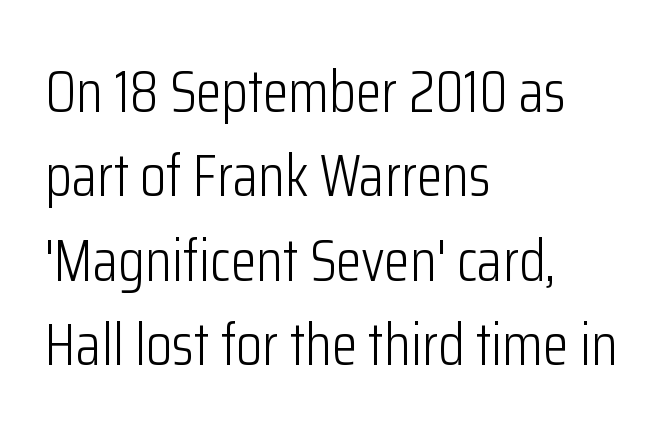
This sample keeps an unexceptional amount of space between lines. Is the type heavy? It reads as light-to-regular instead. Vertical strokes here are truly vertical. One-word summary of the alignment: left. Letterform terminals end flat and unadorned throughout the passage.
